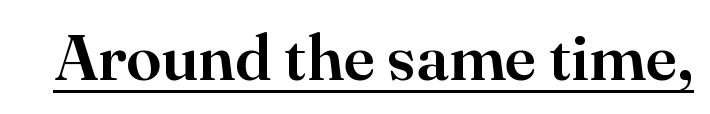
The image shows 64 px serif type, upright; set normal letter spacing, underlined; high stroke contrast and a small x-height.
